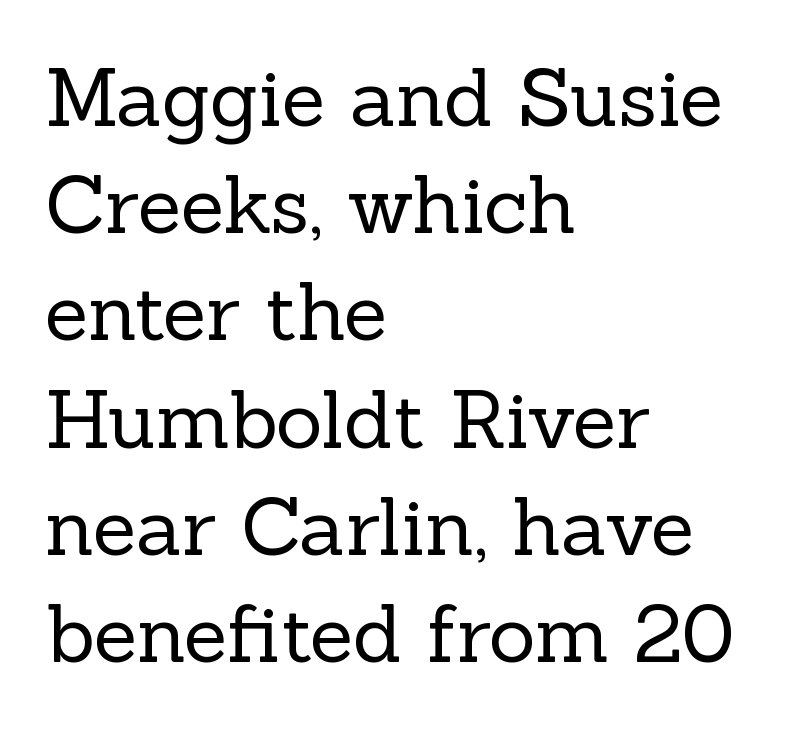
Small tapered or slab feet sit at the stroke ends, so this counts as serif. Each letter keeps its own natural width here, so spacing adapts to shape. Beneath every word, the page is bare. The rendering anchors every line to the left-hand side. Every stem runs plumb, perpendicular to the baseline. Normally led — the rows are evenly, conventionally spaced.
